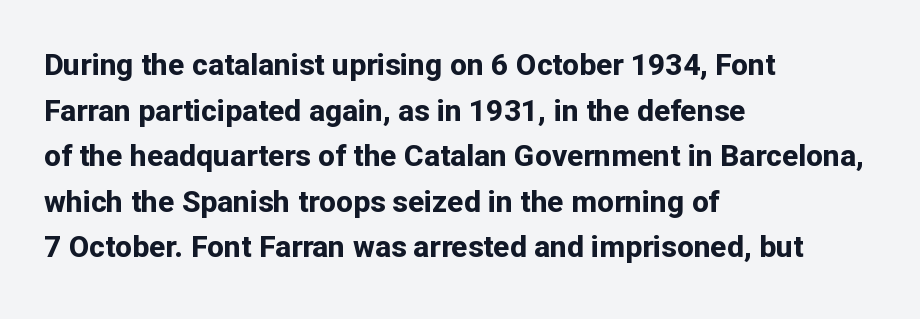
Each word holds together tightly as a unit, with standard inter-letter gaps. If you measured baseline to baseline, you'd find a middling distance. Visually the block forms a straight wall on the left and a jagged coastline on the right. Caption: bold face, heavy strokes. Do the characters align in a grid? No, the font is proportional.
